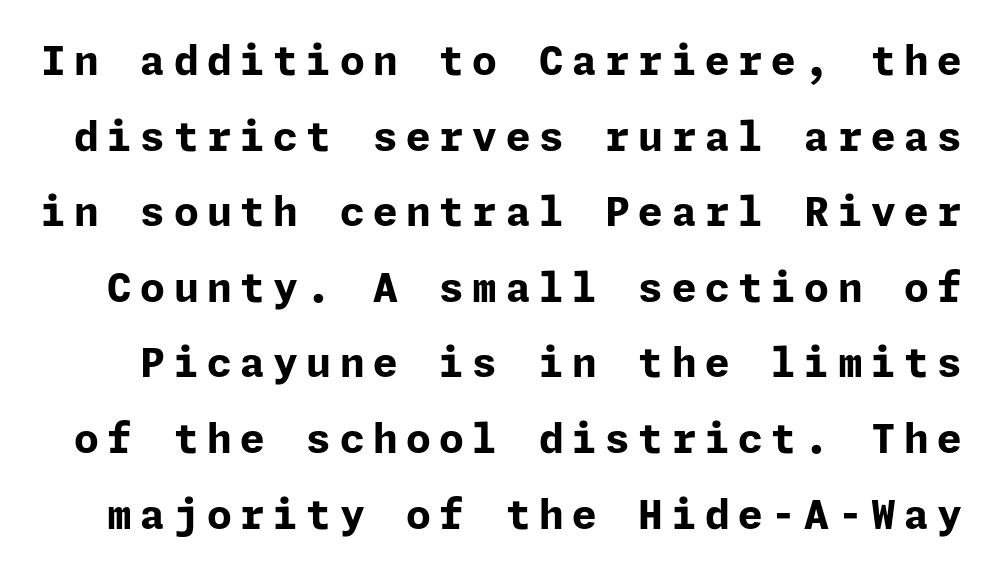
These lines have a slow, spaced-out rhythm from letter to letter. Vertical strokes here are truly vertical. Chunky letters — that's bold for sure. The type family on display is of the sans-serif kind.
